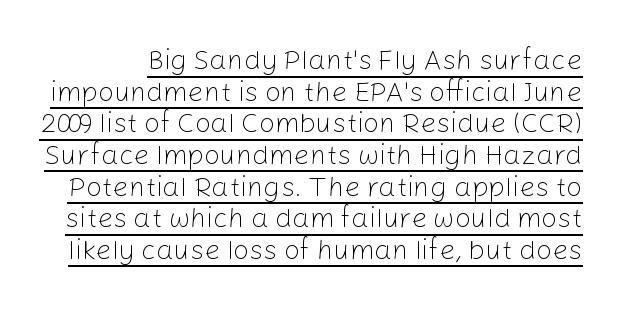
The image shows 28 px light sans-serif type, upright; set tight line spacing (1.13x), normal letter spacing, underlined; low stroke contrast and a medium x-height.
